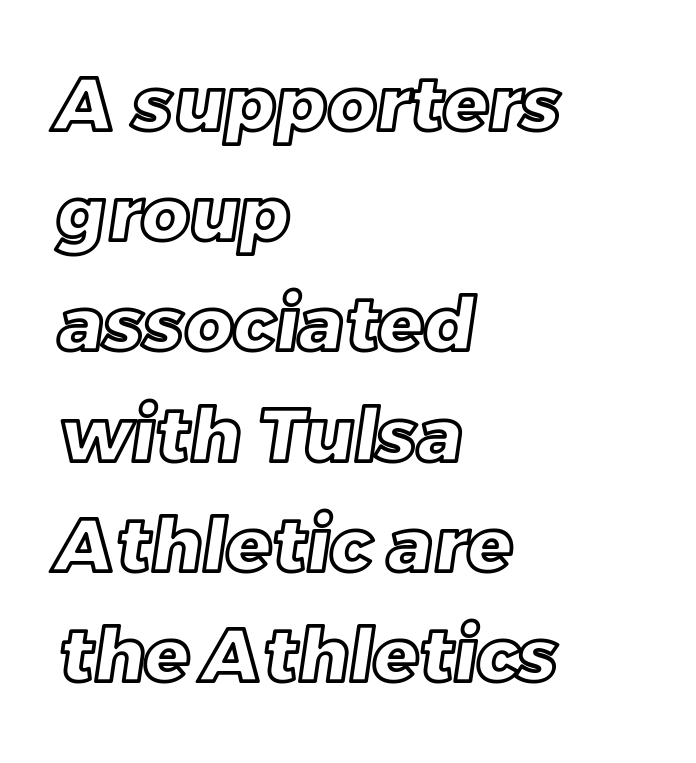
Summary of vertical rhythm: regular, with standard interline spacing. Tracking here is standard; glyphs follow each other at the usual distance. The typesetter chose a ragged-right arrangement here. The zone under the glyphs is completely vacant.
